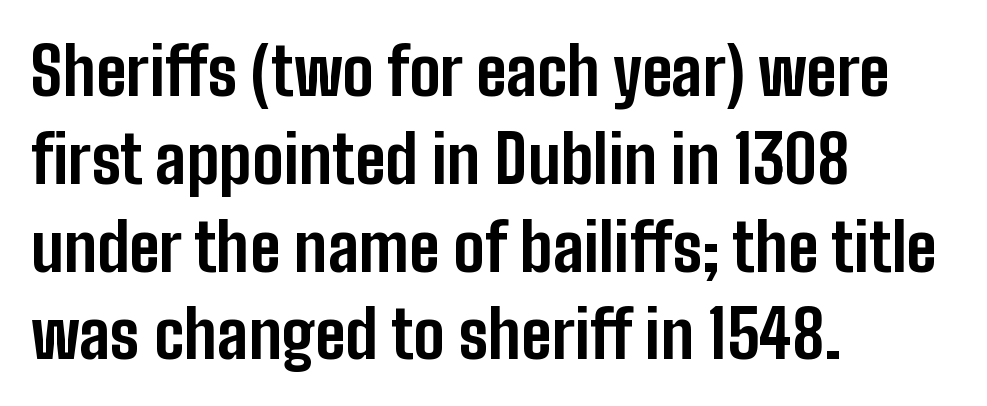
Q: Is the text bold? A: Yes.
Q: Is the text italic (slanted)? A: No, it is upright.
Q: Is the typeface a serif or a sans-serif typeface? A: Sans-serif.
Q: Is the text underlined? A: No.
Q: How is the paragraph aligned? A: Left-aligned.
Q: Is the spacing between letters normal or unusually wide? A: Normal.
Q: Is the spacing between lines tight, normal or loose? A: Normal.
Q: Width (condensed, normal, or wide)? A: Condensed.
Q: Stroke contrast? A: Low.
Q: x-height? A: Medium.
Q: Monospaced? A: No.
